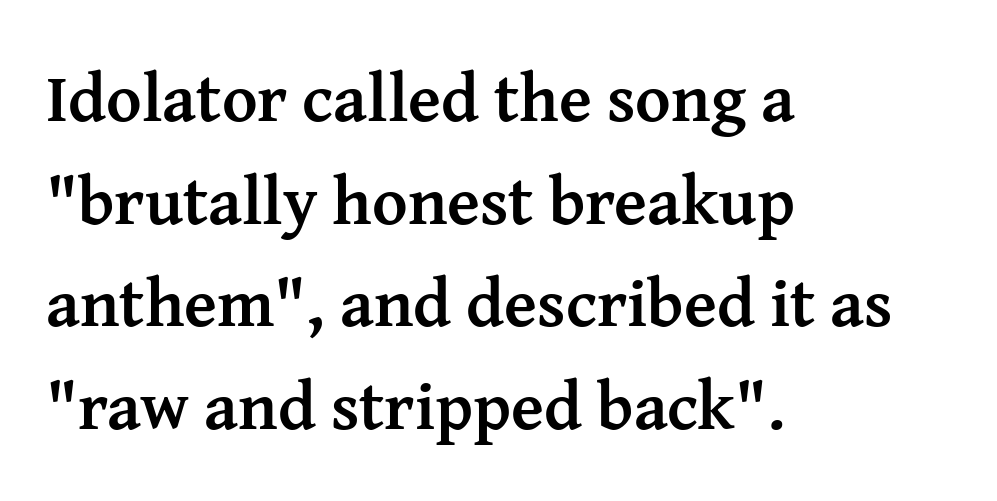
Q: Is the text bold? A: Yes.
Q: Is the text italic (slanted)? A: No, it is upright.
Q: Is the typeface a serif or a sans-serif typeface? A: Serif.
Q: Is the text underlined? A: No.
Q: How is the paragraph aligned? A: Left-aligned.
Q: Is the spacing between letters normal or unusually wide? A: Normal.
Q: Is the spacing between lines tight, normal or loose? A: Normal.
Q: Width (condensed, normal, or wide)? A: Normal.
Q: Stroke contrast? A: Medium.
Q: x-height? A: Medium.
Q: Monospaced? A: No.
